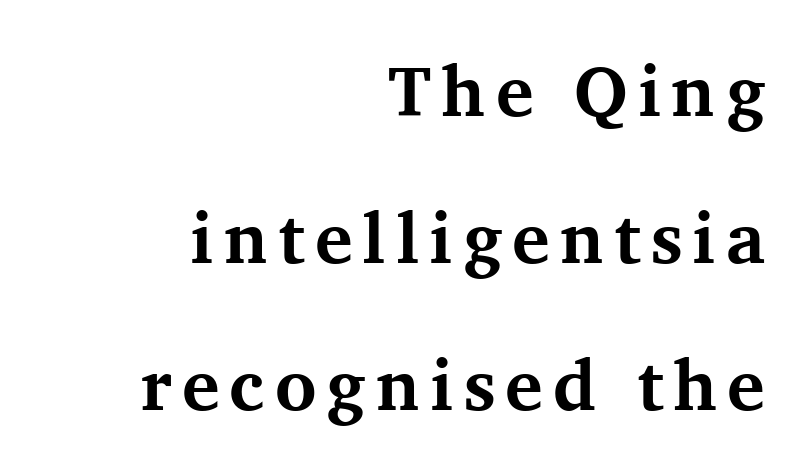
This block would shrink considerably if given ordinary leading; it's expanded now. The string is rendered with underlining switched off. Does the weight exceed regular? Yes, all the way to bold. The lines in this sample share a right terminus and differ only in where they begin. The letters advance in unequal steps, a hallmark of proportional type.
